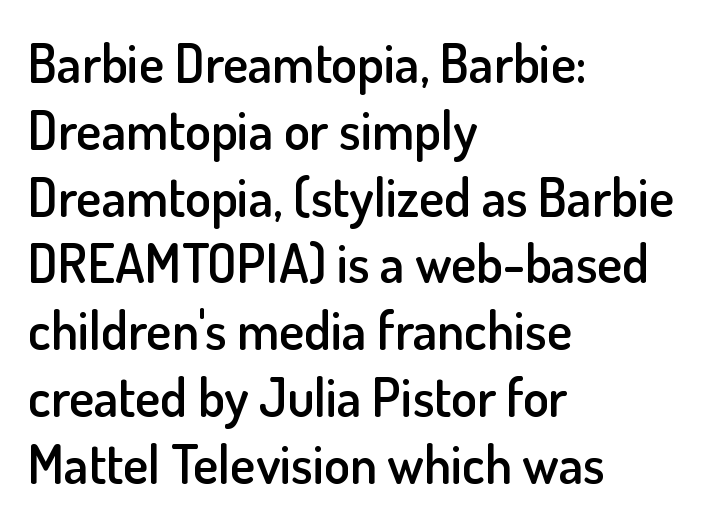
{"serif": "no", "italic": "no", "bold": "semi", "weight": "semibold", "width": "normal", "stroke_contrast": "low", "x_height": "small", "monospaced": "no", "underline": "no", "align": "left", "line_spacing": "normal", "line_spacing_ratio": 1.26, "letter_spacing": "normal", "letter_spacing_em": 0.0, "glyph_px": 53}
